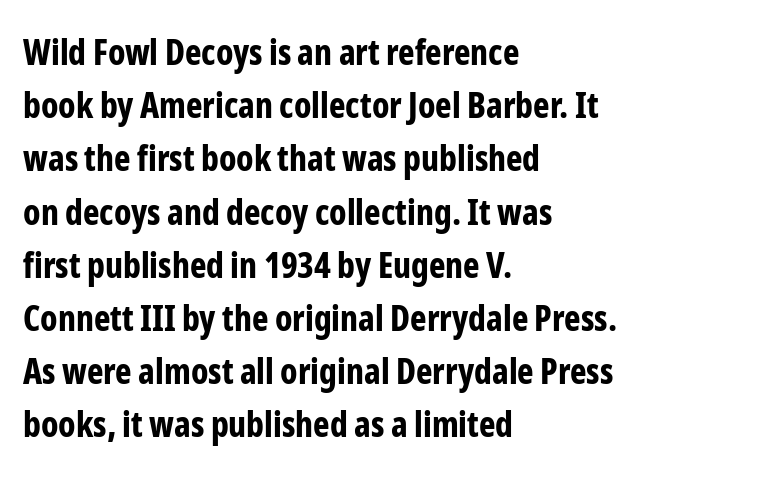
The image shows 35 px bold, condensed sans-serif type, upright; set left-aligned, normal line spacing (1.52x), normal letter spacing, not underlined; low stroke contrast and a medium x-height.
